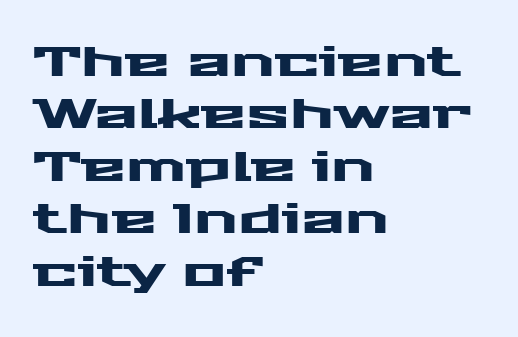
The image shows 41 px wide sans-serif type, upright; set left-aligned, normal line spacing (1.28x), normal letter spacing, not underlined; medium stroke contrast and a medium x-height.
